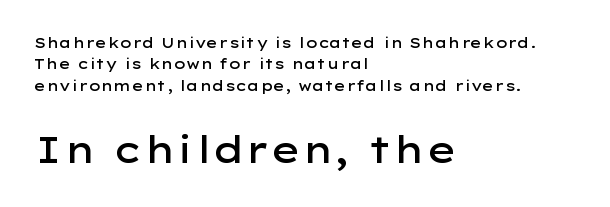
A typesetter would call this proportional, since set widths differ per character. The lower block of text is set noticeably larger than the block above it. Compared with an ordinary text face, these strokes are moderately heavier — a semibold. The rows are spaced the way most documents space them. These lines are composed in type without serifs. Notice how the stems are strictly vertical — no italics here.
